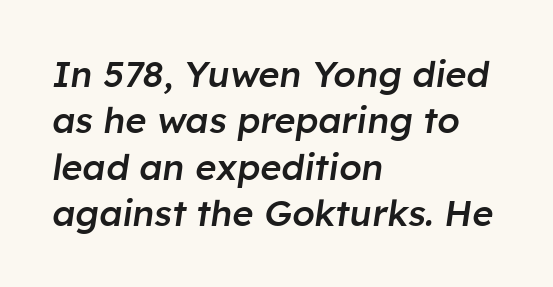
The image shows 36 px semibold type, italic (leaning right); set left-aligned, normal line spacing (1.29x), normal letter spacing, not underlined; low stroke contrast and a medium x-height.
